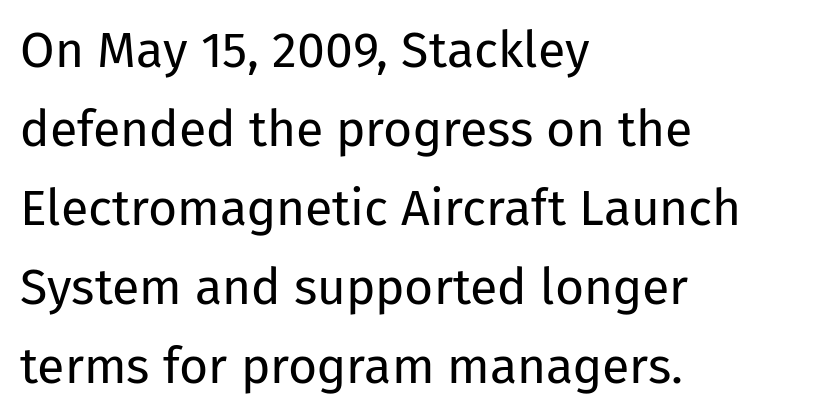
{"serif": "no", "italic": "no", "bold": "no", "weight": "regular", "width": "normal", "stroke_contrast": "low", "x_height": "medium", "monospaced": "no", "underline": "no", "align": "left", "line_spacing": "normal", "line_spacing_ratio": 1.58, "letter_spacing": "normal", "letter_spacing_em": 0.0, "glyph_px": 50}
